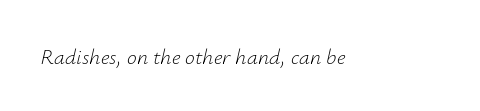
{"italic": "yes", "lean": "right", "slant_degrees": 12, "bold": "no", "underline": "no", "letter_spacing": "normal", "letter_spacing_em": 0.0, "glyph_px": 22}
